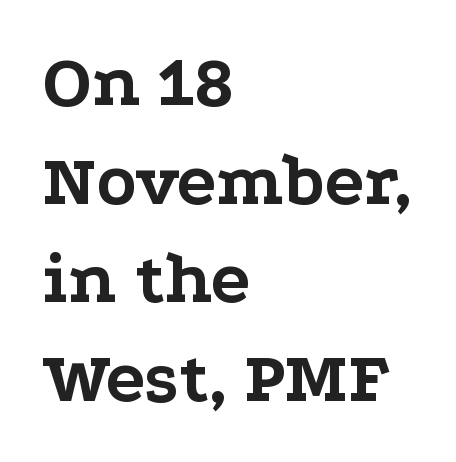
{"serif": "yes", "italic": "no", "bold": "yes", "weight": "bold", "width": "wide", "stroke_contrast": "low", "x_height": "medium", "monospaced": "no", "underline": "no", "align": "left", "line_spacing": "normal", "line_spacing_ratio": 1.35, "letter_spacing": "normal", "letter_spacing_em": 0.0, "glyph_px": 73}
